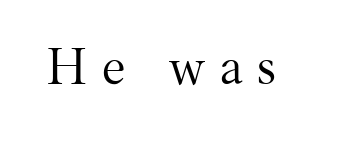
The image shows 50 px regular-weight serif type, upright; set unusually wide letter spacing (+0.29 em), not underlined; medium stroke contrast and a medium x-height.
